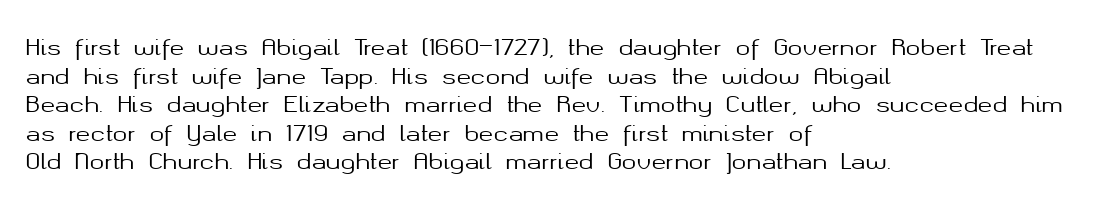
Q: Is the text italic (slanted)? A: No, it is upright.
Q: Is the text underlined? A: No.
Q: How is the paragraph aligned? A: Left-aligned.
Q: Is the spacing between letters normal or unusually wide? A: Normal.
Q: Is the spacing between lines tight, normal or loose? A: Normal.
